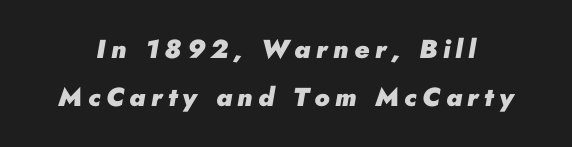
{"italic": "yes", "lean": "right", "slant_degrees": 10, "bold": "yes", "underline": "no", "line_spacing_ratio": 1.85, "letter_spacing": "wide", "letter_spacing_em": 0.21, "glyph_px": 26}
